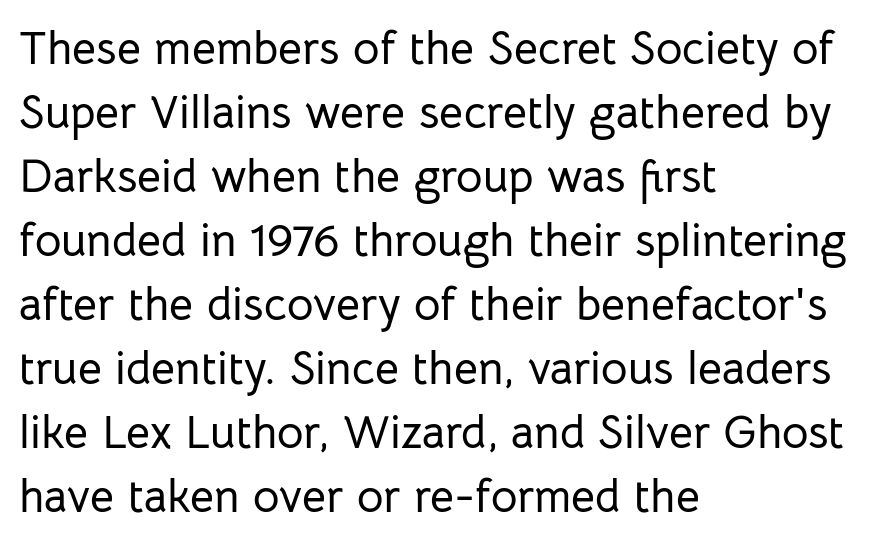
Q: Is the text italic (slanted)? A: No, it is upright.
Q: Is the typeface a serif or a sans-serif typeface? A: Sans-serif.
Q: Is the text underlined? A: No.
Q: How is the paragraph aligned? A: Left-aligned.
Q: Is the spacing between letters normal or unusually wide? A: Normal.
Q: Is the spacing between lines tight, normal or loose? A: Normal.
Q: Width (condensed, normal, or wide)? A: Normal.
Q: Stroke contrast? A: Low.
Q: x-height? A: Medium.
Q: Monospaced? A: No.
